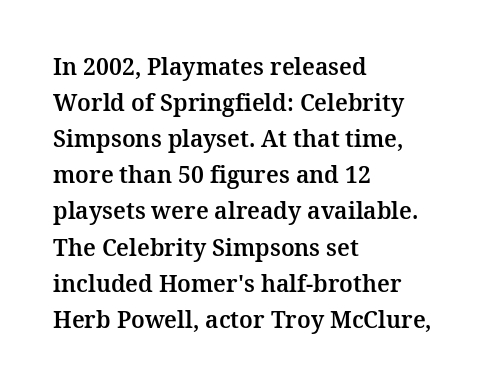
Q: Is the text italic (slanted)? A: No, it is upright.
Q: Is the text underlined? A: No.
Q: How is the paragraph aligned? A: Left-aligned.
Q: Is the spacing between letters normal or unusually wide? A: Normal.
Q: Is the spacing between lines tight, normal or loose? A: Normal.
